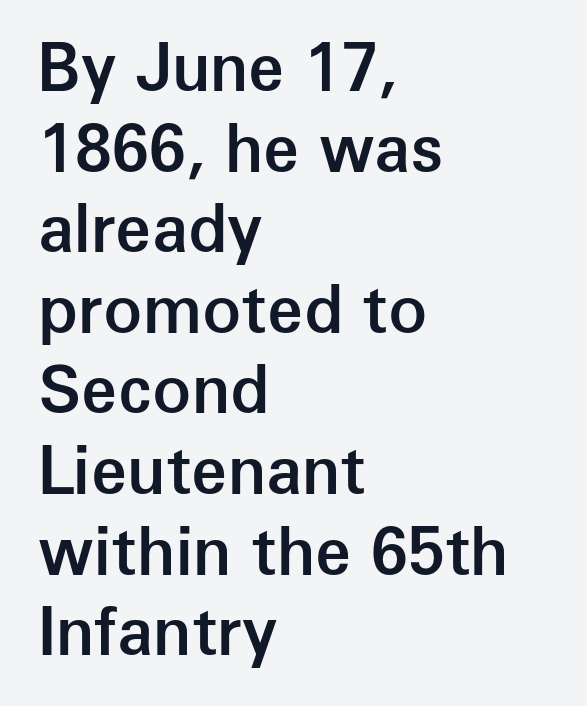
The image shows 65 px semibold sans-serif type, upright; set left-aligned, line spacing 1.24x, normal letter spacing, not underlined; low stroke contrast and a medium x-height.
